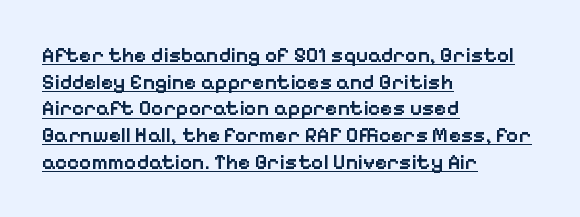
Q: Is the text bold? A: Semi-bold.
Q: Is the text italic (slanted)? A: No, it is upright.
Q: Is the text underlined? A: Yes.
Q: How is the paragraph aligned? A: Left-aligned.
Q: Is the spacing between letters normal or unusually wide? A: Normal.
Q: Is the spacing between lines tight, normal or loose? A: Normal.
